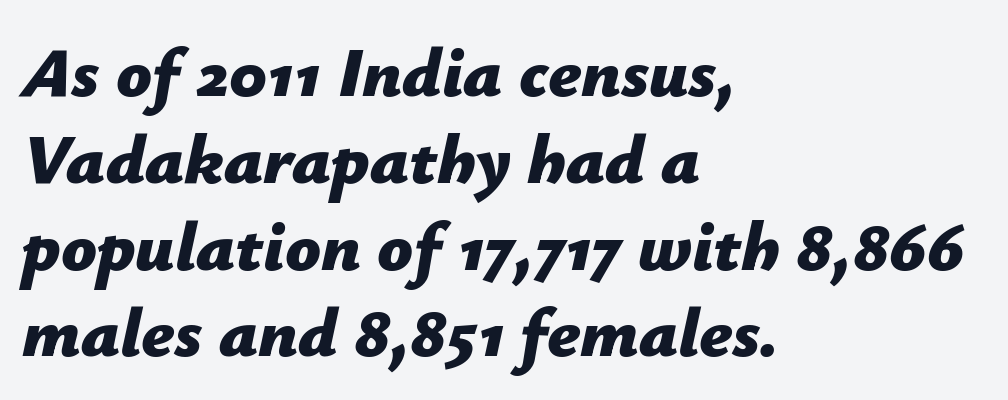
Q: Is the text bold? A: Yes.
Q: Is the text italic (slanted)? A: Yes, it leans right by about 12 degrees.
Q: Is the text underlined? A: No.
Q: How is the paragraph aligned? A: Left-aligned.
Q: Is the spacing between letters normal or unusually wide? A: Normal.
Q: Width (condensed, normal, or wide)? A: Normal.
Q: Stroke contrast? A: Low.
Q: x-height? A: Medium.
Q: Monospaced? A: No.
